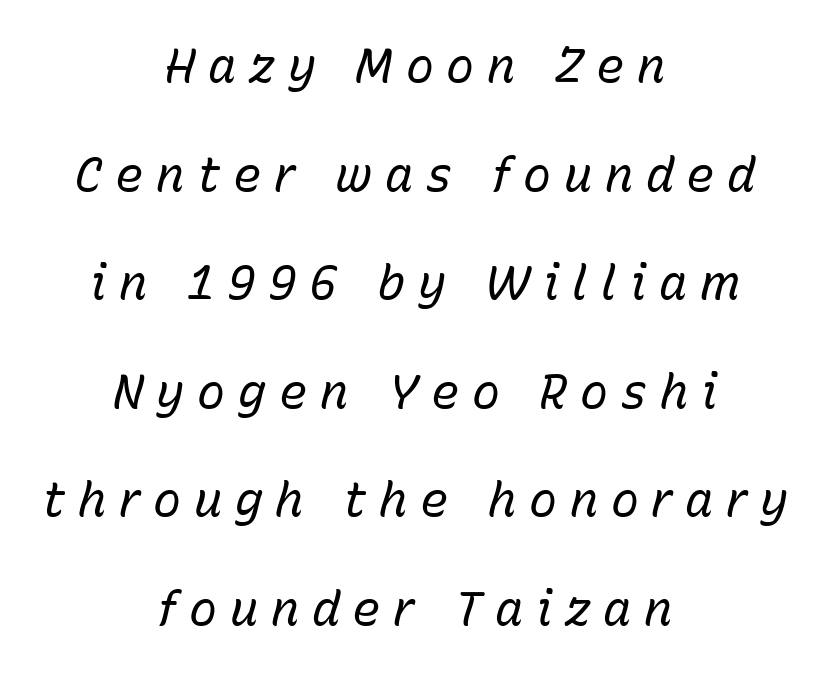
The image shows 47 px regular-weight type, italic (leaning right); set centered, loose line spacing (2.31x), unusually wide letter spacing (+0.27 em), not underlined; low stroke contrast and a medium x-height.
